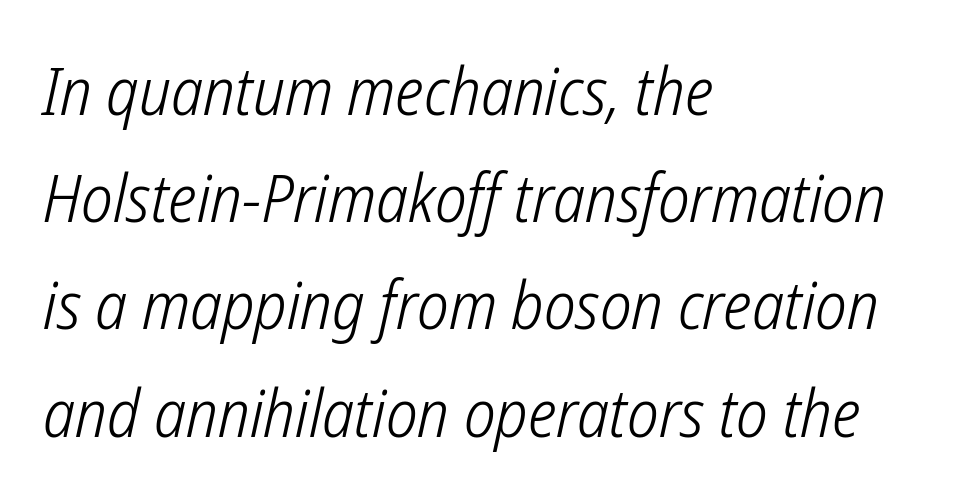
Q: Is the text bold? A: No.
Q: Is the typeface a serif or a sans-serif typeface? A: Sans-serif.
Q: Is the text underlined? A: No.
Q: How is the paragraph aligned? A: Left-aligned.
Q: Is the spacing between letters normal or unusually wide? A: Normal.
Q: Is the spacing between lines tight, normal or loose? A: Normal.
Q: Width (condensed, normal, or wide)? A: Condensed.
Q: Stroke contrast? A: Low.
Q: x-height? A: Medium.
Q: Monospaced? A: No.
